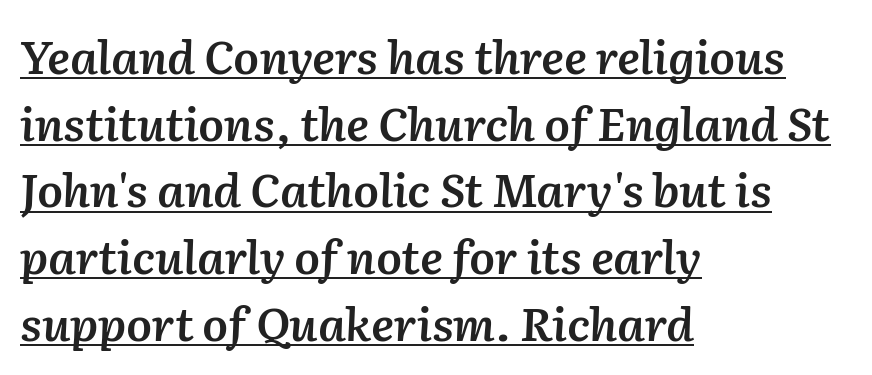
Notice how a bar underscores the lettering throughout. It's the slanting kind of type. The rendering keeps characters at their native spacing. Each letter keeps its own natural width here, so spacing adapts to shape.
